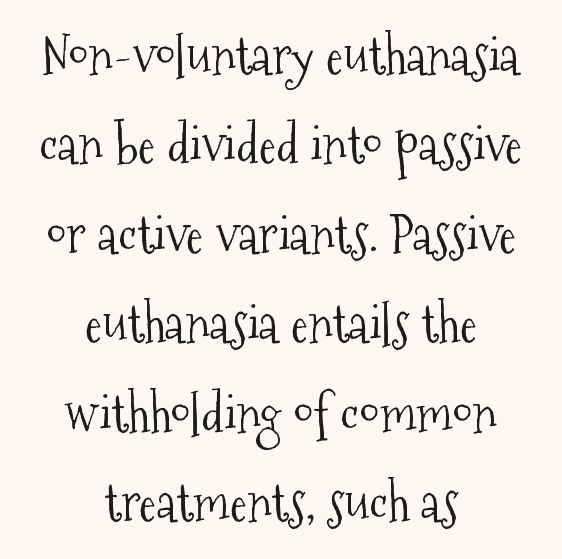
{"serif": "yes", "italic": "no", "bold": "no", "weight": "light", "width": "condensed", "stroke_contrast": "medium", "x_height": "medium", "monospaced": "no", "underline": "no", "align": "center", "line_spacing_ratio": 1.72, "letter_spacing": "normal", "letter_spacing_em": 0.0, "glyph_px": 52}
